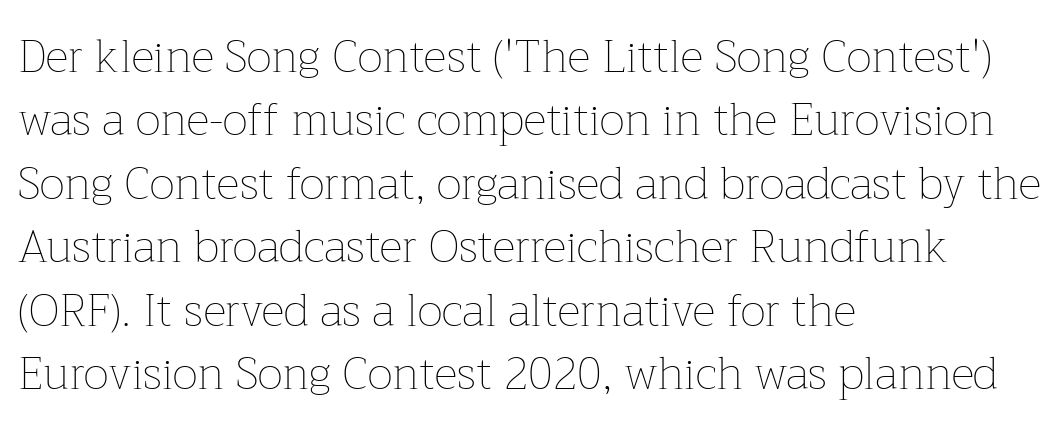
Q: Is the text bold? A: No.
Q: Is the text italic (slanted)? A: No, it is upright.
Q: Is the text underlined? A: No.
Q: How is the paragraph aligned? A: Left-aligned.
Q: Is the spacing between letters normal or unusually wide? A: Normal.
Q: Is the spacing between lines tight, normal or loose? A: Normal.
Q: Width (condensed, normal, or wide)? A: Normal.
Q: Stroke contrast? A: Low.
Q: x-height? A: Medium.
Q: Monospaced? A: No.
